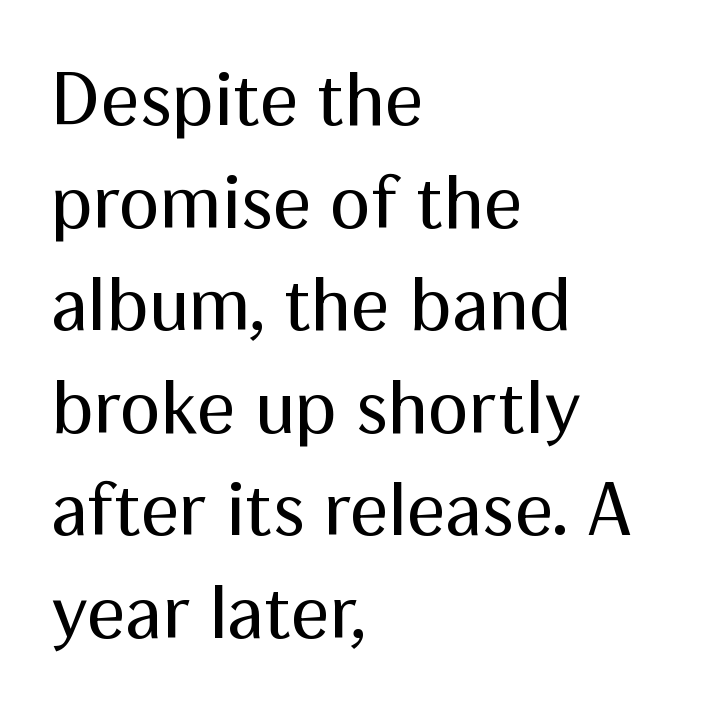
{"serif": "no", "italic": "no", "bold": "no", "weight": "regular", "width": "normal", "stroke_contrast": "medium", "x_height": "medium", "monospaced": "no", "underline": "no", "align": "left", "line_spacing": "normal", "line_spacing_ratio": 1.35, "letter_spacing": "normal", "letter_spacing_em": 0.0, "glyph_px": 76}
